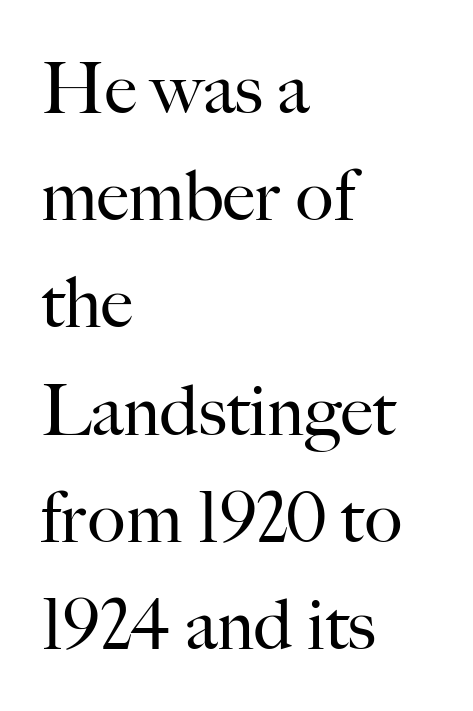
Leftover space on each line is placed entirely after the last word. Spacing verdict: proportional, widths tailored to each character. The letters stand upright; this is a roman face. The letterforms sit shoulder to shoulder at normal distance.
